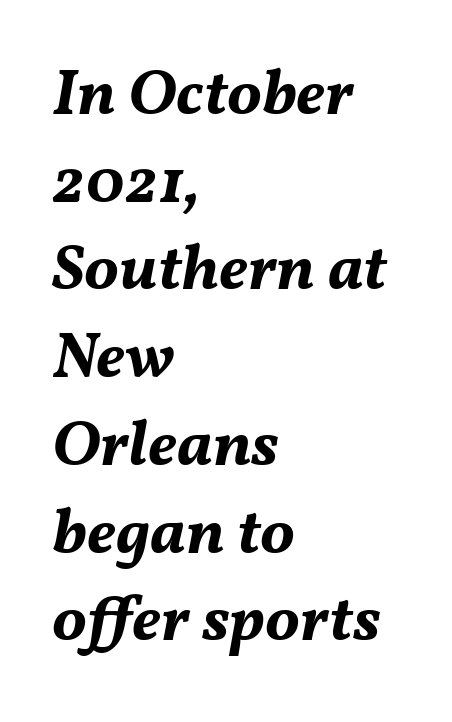
The image shows 65 px bold type, italic (leaning right); set left-aligned, normal line spacing (1.35x), normal letter spacing, not underlined; medium stroke contrast and a medium x-height.
